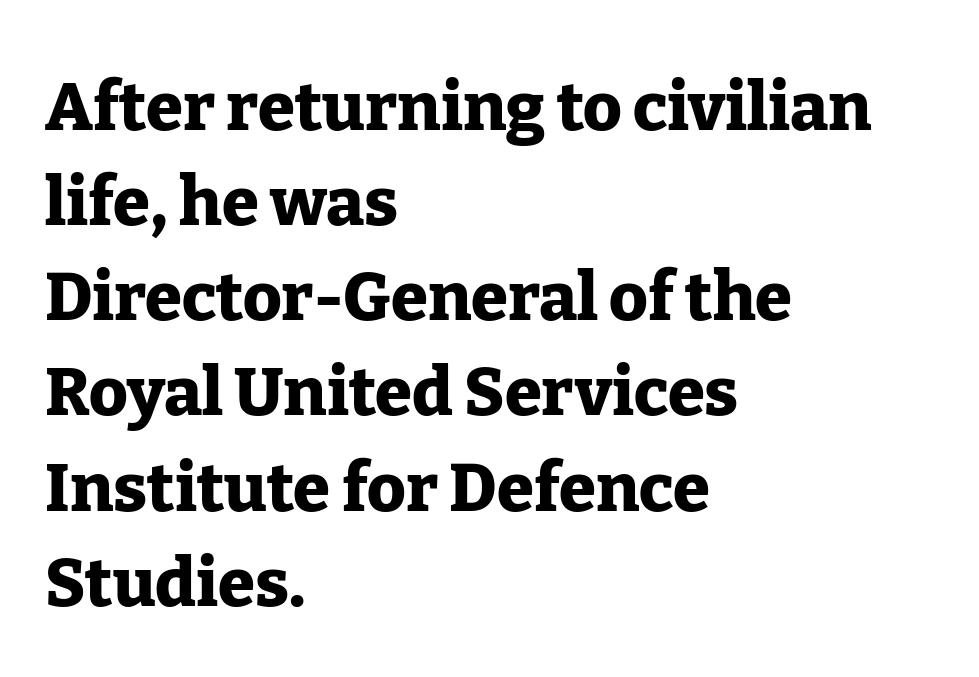
The glyphs have the mass of a bold cut. Varying glyph widths throughout — classic text-font behaviour. Is the block centered? No — it sits flush against the left margin. A roman cut, with each character standing at attention. A clean baseline with only descenders dipping below it.
